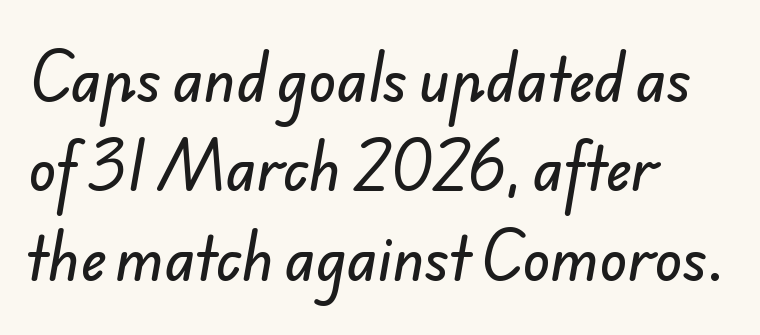
The image shows 57 px sans-serif type; set left-aligned, normal line spacing (1.57x), normal letter spacing, not underlined; low stroke contrast and a small x-height.
